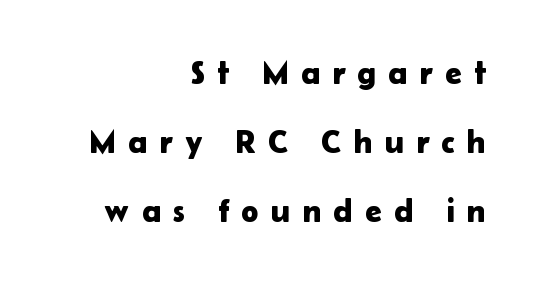
{"serif": "no", "italic": "no", "width": "normal", "stroke_contrast": "low", "x_height": "medium", "monospaced": "no", "underline": "no", "align": "right", "line_spacing": "loose", "line_spacing_ratio": 2.09, "letter_spacing": "wide", "letter_spacing_em": 0.37, "glyph_px": 33}
